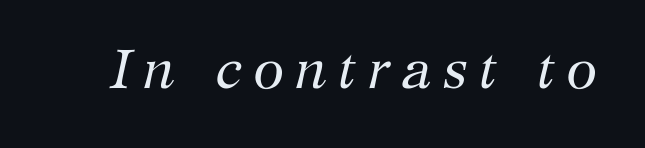
A typesetter would call this proportional, since set widths differ per character. This is not heavy type; no bold has been used. This sample uses an oblique cut, with every glyph tilted off the vertical. A serif font was chosen for this passage. Clear beneath every line of the passage.
